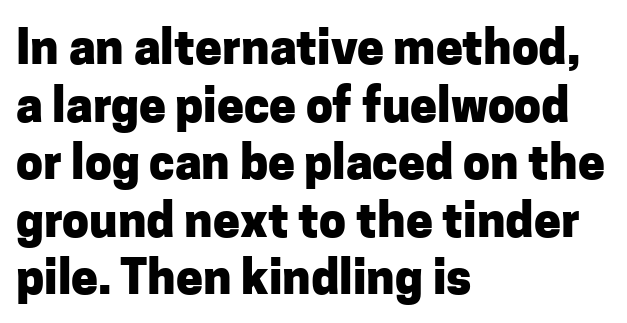
Q: Is the text bold? A: Yes.
Q: Is the text italic (slanted)? A: No, it is upright.
Q: Is the typeface a serif or a sans-serif typeface? A: Sans-serif.
Q: Is the text underlined? A: No.
Q: How is the paragraph aligned? A: Left-aligned.
Q: Is the spacing between letters normal or unusually wide? A: Normal.
Q: Width (condensed, normal, or wide)? A: Normal.
Q: Stroke contrast? A: Low.
Q: x-height? A: Medium.
Q: Monospaced? A: No.
